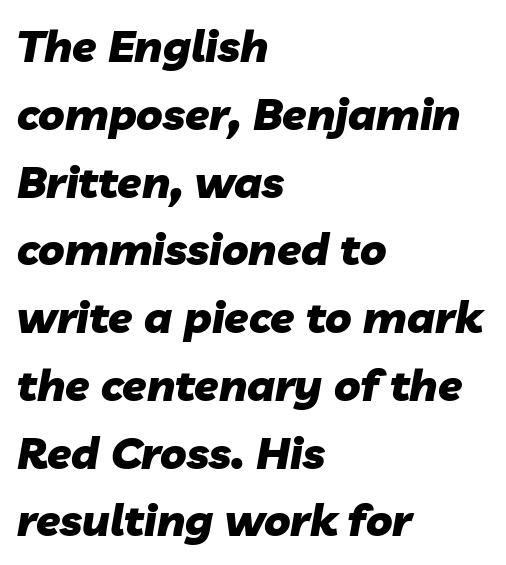
Q: Is the text bold? A: Yes.
Q: Is the text italic (slanted)? A: Yes, it leans right by about 10 degrees.
Q: Is the text underlined? A: No.
Q: How is the paragraph aligned? A: Left-aligned.
Q: Is the spacing between letters normal or unusually wide? A: Normal.
Q: Is the spacing between lines tight, normal or loose? A: Normal.
Q: Width (condensed, normal, or wide)? A: Normal.
Q: Stroke contrast? A: Low.
Q: x-height? A: Medium.
Q: Monospaced? A: No.
